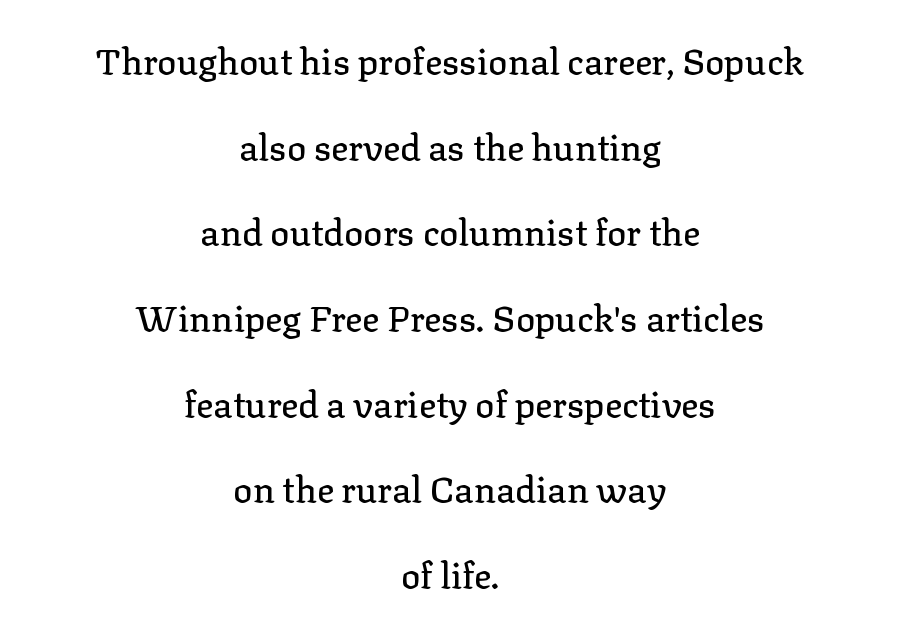
{"serif": "yes", "italic": "no", "width": "normal", "stroke_contrast": "low", "x_height": "medium", "monospaced": "no", "underline": "no", "align": "center", "line_spacing": "loose", "line_spacing_ratio": 2.38, "letter_spacing": "normal", "letter_spacing_em": 0.0, "glyph_px": 36}
